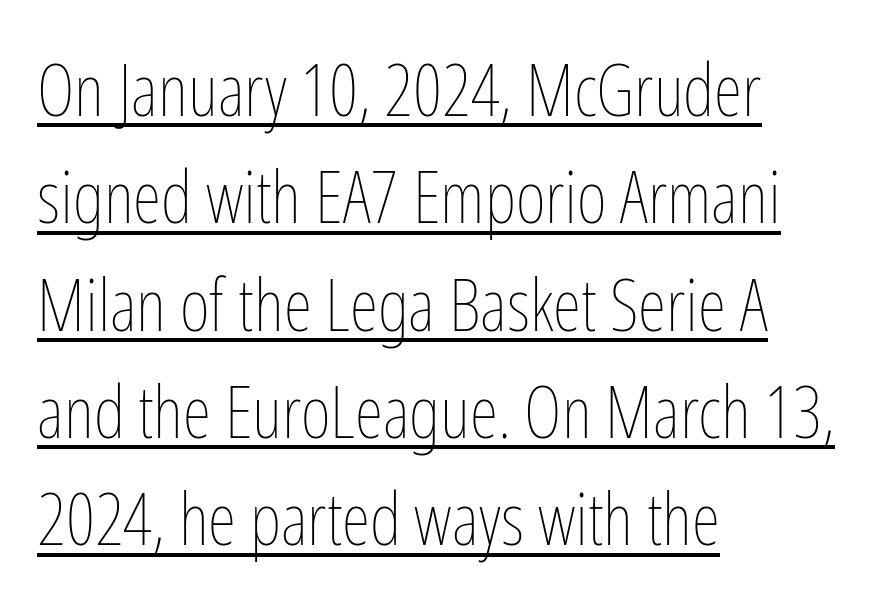
Caption: multi-line text, flush left, ragged right. A quiet, ordinary-to-light weight characterises the typeface. The letters stand upright; this is a roman face. Notice how a bar underscores the lettering throughout.
